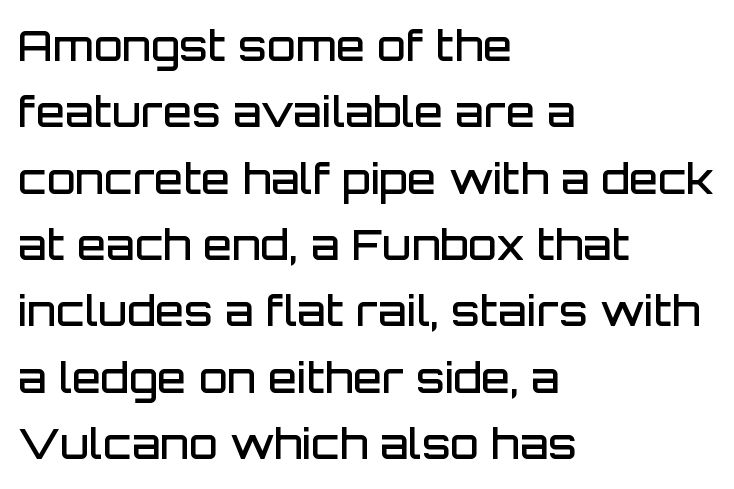
The image shows 42 px semibold sans-serif type, upright; set left-aligned, normal line spacing (1.58x), normal letter spacing, not underlined; low stroke contrast and a large x-height.
